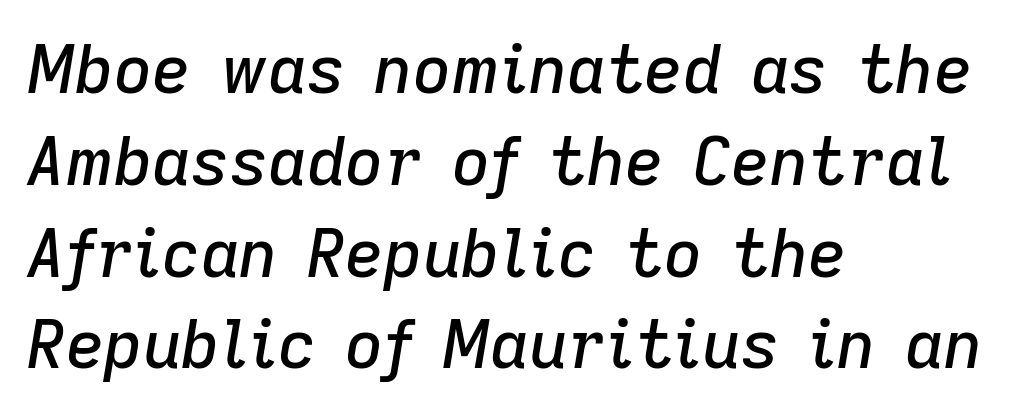
{"italic": "yes", "lean": "right", "slant_degrees": 9, "width": "normal", "stroke_contrast": "low", "x_height": "medium", "monospaced": "no", "underline": "no", "align": "left", "line_spacing": "normal", "line_spacing_ratio": 1.37, "letter_spacing": "normal", "letter_spacing_em": 0.0, "glyph_px": 67}
